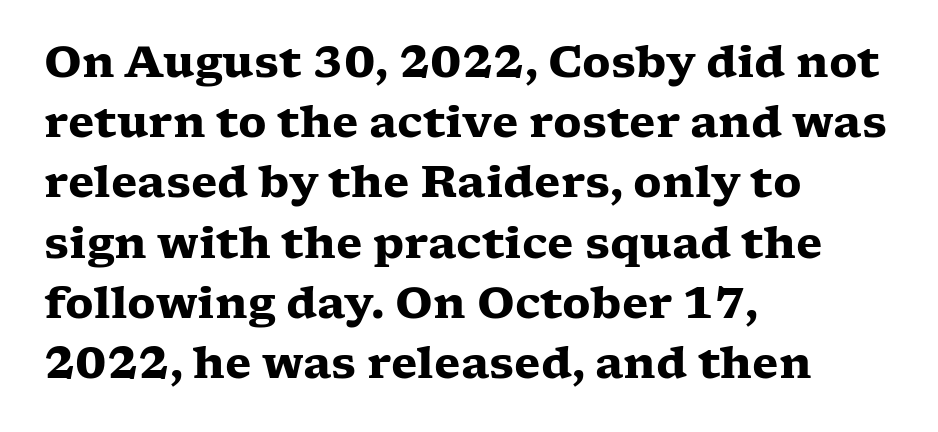
The characters look thick and weighty, a clear bold. These lines are rendered in a variable-pitch font. The text block is weighted toward the left margin, trailing off unevenly rightward. Letters rest on an invisible, unmarked baseline. The vertical gap from one line to the next is medium.
